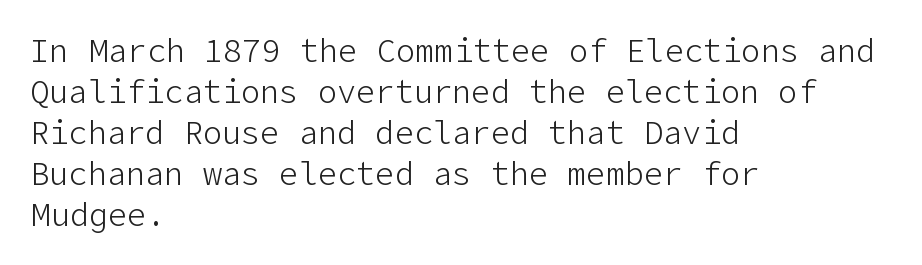
The rows are spaced the way most documents space them. Leftover space on each line is placed entirely after the last word. The characters display no serif detailing; their extremities are plain. Tracking here is standard; glyphs follow each other at the usual distance.
